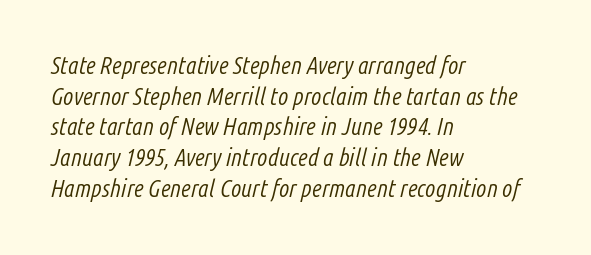
The image shows 24 px text type, italic (leaning right); set left-aligned, normal line spacing (1.28x), normal letter spacing, not underlined.
